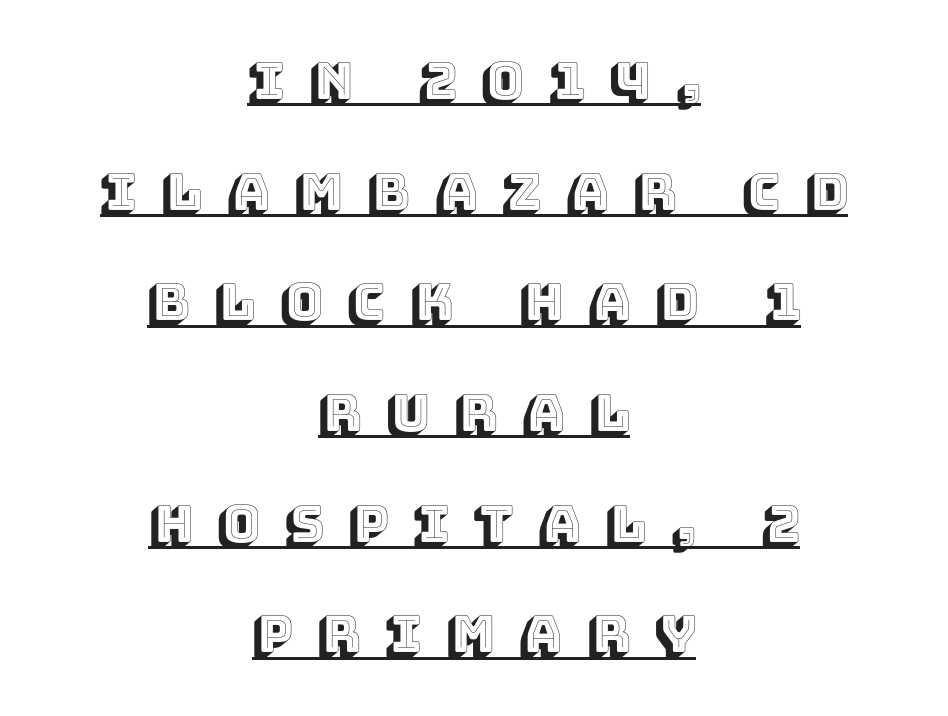
The image shows 51 px text type, upright; set centered, loose line spacing (2.17x), unusually wide letter spacing (+0.49 em), underlined; a large x-height.
